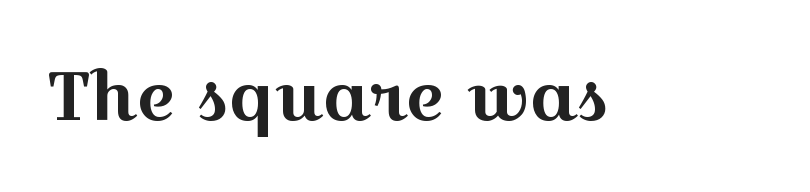
{"serif": "yes", "italic": "no", "width": "wide", "x_height": "medium", "monospaced": "no", "underline": "no", "letter_spacing": "normal", "letter_spacing_em": 0.0, "glyph_px": 67}
